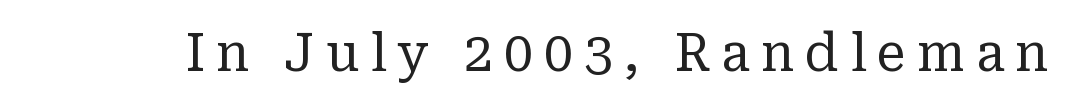
{"serif": "yes", "italic": "no", "bold": "no", "weight": "regular", "width": "normal", "stroke_contrast": "low", "x_height": "medium", "monospaced": "no", "underline": "no", "letter_spacing": "wide", "letter_spacing_em": 0.21, "glyph_px": 52}
